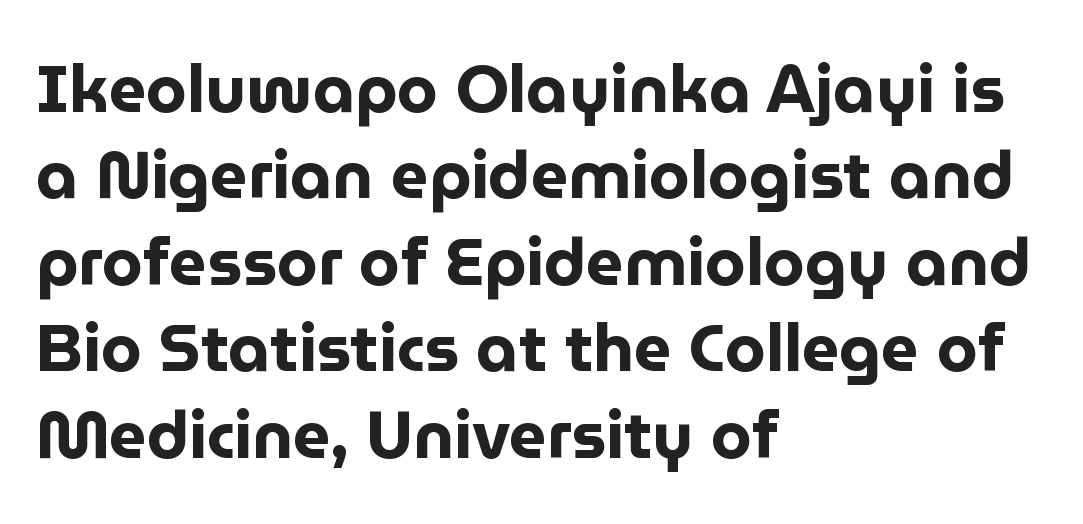
{"serif": "no", "italic": "no", "bold": "yes", "weight": "bold", "width": "normal", "stroke_contrast": "low", "x_height": "medium", "monospaced": "no", "underline": "no", "align": "left", "line_spacing": "normal", "line_spacing_ratio": 1.31, "letter_spacing": "normal", "letter_spacing_em": 0.0, "glyph_px": 66}
